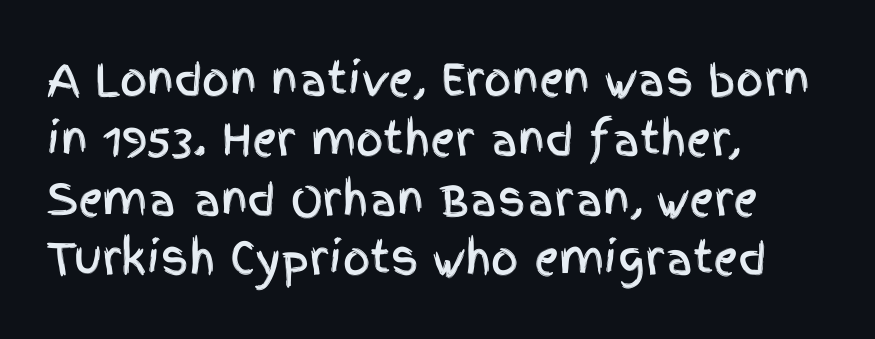
The face used here is rendered with its standard letterfit. Glance below the letters and you will spot only blank space. The ragged edge is on the right, which tells us the setting is flush left. Is this a fixed-width face? No — the glyphs have proportional, varying widths. If you measured baseline to baseline, you'd find a middling distance.
